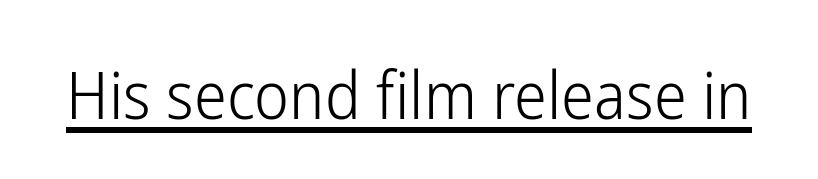
Posture: vertical. Font category for this specimen: sans-serif. The typesetter has applied underlining to the passage shown. Inter-character spacing is left at the font's built-in metrics.
